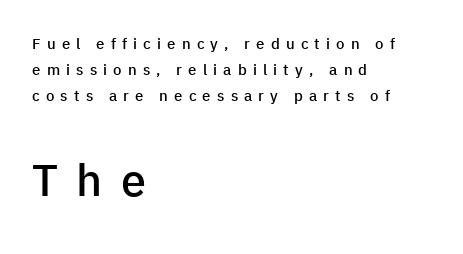
Q: Is the text bold? A: Semi-bold.
Q: Is the text italic (slanted)? A: No, it is upright.
Q: Is the typeface a serif or a sans-serif typeface? A: Sans-serif.
Q: Is the text underlined? A: No.
Q: How is the paragraph aligned? A: Left-aligned.
Q: Is the spacing between letters normal or unusually wide? A: Unusually wide.
Q: Which block of text is set in a larger size, the first (top) or the second (bottom)? A: The second (bottom) one.
Q: Width (condensed, normal, or wide)? A: Normal.
Q: Stroke contrast? A: Low.
Q: x-height? A: Medium.
Q: Monospaced? A: No.
